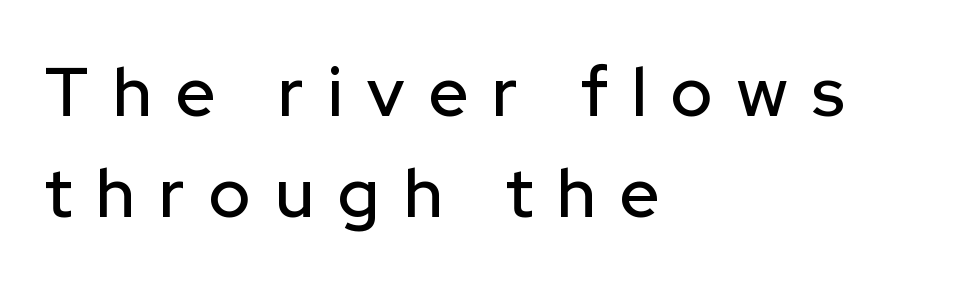
The image shows 69 px sans-serif type, upright; set left-aligned, normal line spacing (1.46x), unusually wide letter spacing (+0.35 em), not underlined; low stroke contrast and a medium x-height.
